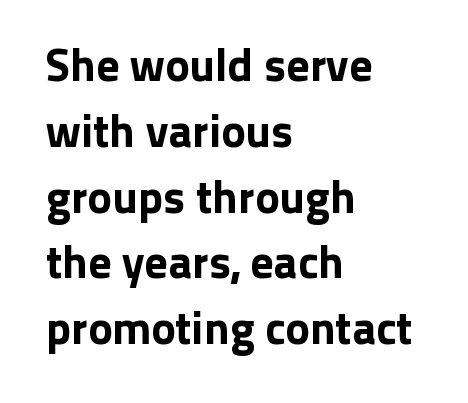
{"serif": "no", "italic": "no", "width": "normal", "stroke_contrast": "low", "x_height": "medium", "monospaced": "no", "underline": "no", "align": "left", "line_spacing": "normal", "line_spacing_ratio": 1.43, "letter_spacing": "normal", "letter_spacing_em": 0.0, "glyph_px": 46}
